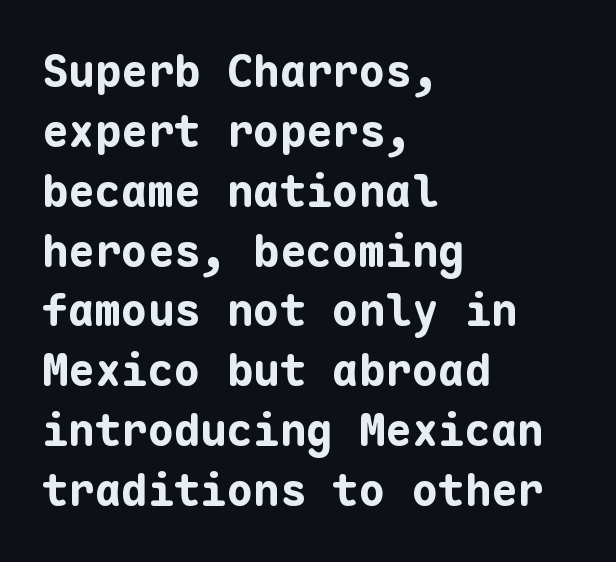
Q: Is the text bold? A: Yes.
Q: Is the text italic (slanted)? A: No, it is upright.
Q: Is the typeface a serif or a sans-serif typeface? A: Sans-serif.
Q: Is the text underlined? A: No.
Q: How is the paragraph aligned? A: Left-aligned.
Q: Is the spacing between letters normal or unusually wide? A: Normal.
Q: Is the spacing between lines tight, normal or loose? A: Normal.
Q: Width (condensed, normal, or wide)? A: Normal.
Q: Stroke contrast? A: Low.
Q: x-height? A: Medium.
Q: Monospaced? A: Yes.
